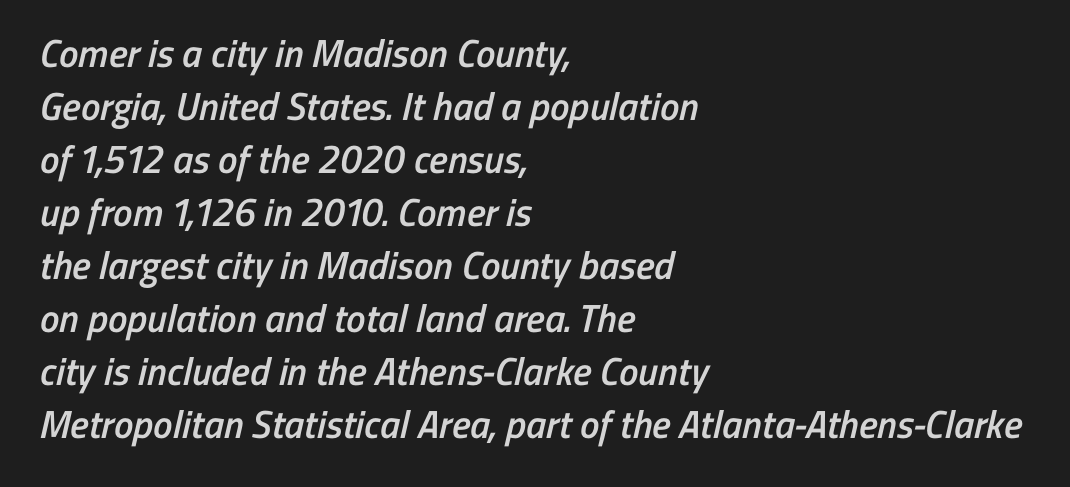
The area under the type is left untouched. Vertical spacing — default. In terms of letterspacing, this is plain default setting. A typesetter would call this proportional, since set widths differ per character. The glyphs have the mass of a demibold cut, below bold. Notice how the passage keeps a crisp vertical edge on the left only.
